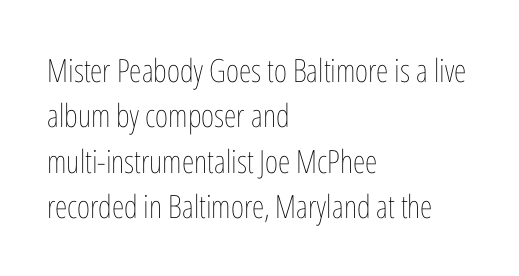
{"italic": "no", "bold": "no", "weight": "thin", "width": "condensed", "stroke_contrast": "low", "x_height": "medium", "monospaced": "no", "underline": "no", "align": "left", "line_spacing": "normal", "line_spacing_ratio": 1.42, "letter_spacing": "normal", "letter_spacing_em": 0.0, "glyph_px": 32}
